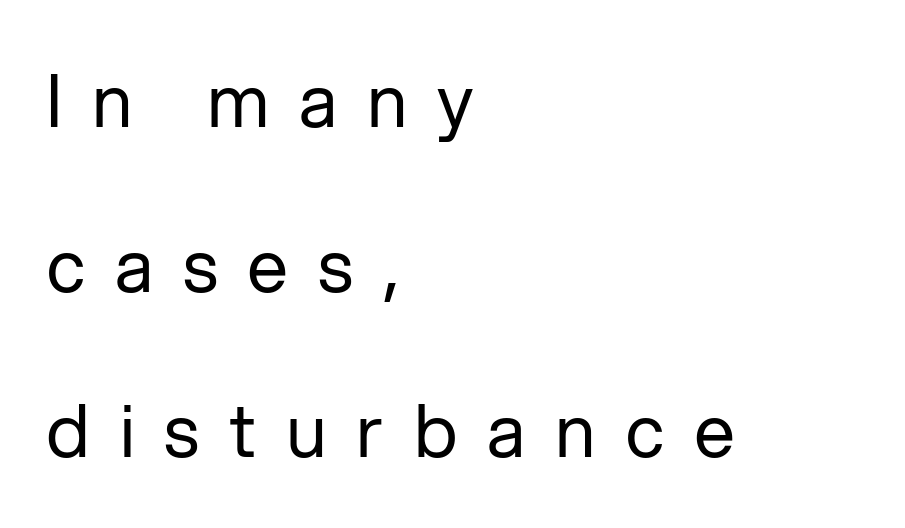
The gap between lines stays unmarked. Counters stay open thanks to moderate or lighter strokes. Glyph-to-glyph distance is far greater than everyday printed text. Typographically, this falls in the sans-serif category.
